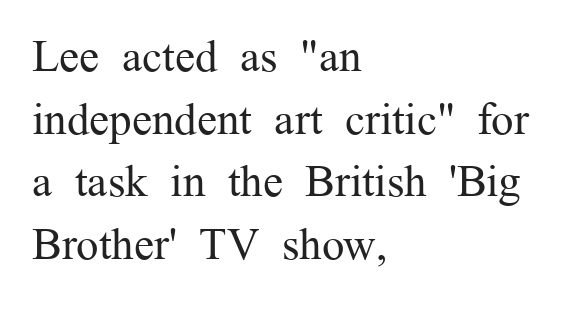
The image shows 45 px regular-weight serif type, upright; set left-aligned, normal line spacing (1.39x), normal letter spacing, not underlined; medium stroke contrast and a medium x-height.
